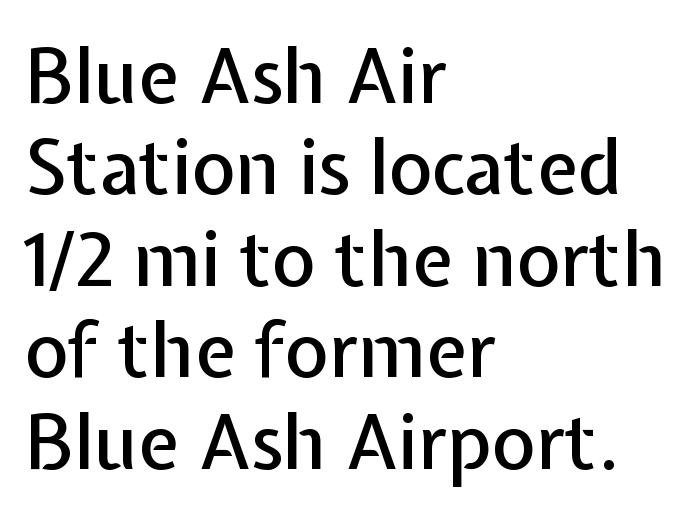
{"serif": "no", "italic": "no", "width": "normal", "stroke_contrast": "low", "x_height": "medium", "monospaced": "no", "underline": "no", "align": "left", "line_spacing_ratio": 1.22, "letter_spacing": "normal", "letter_spacing_em": 0.0, "glyph_px": 75}
